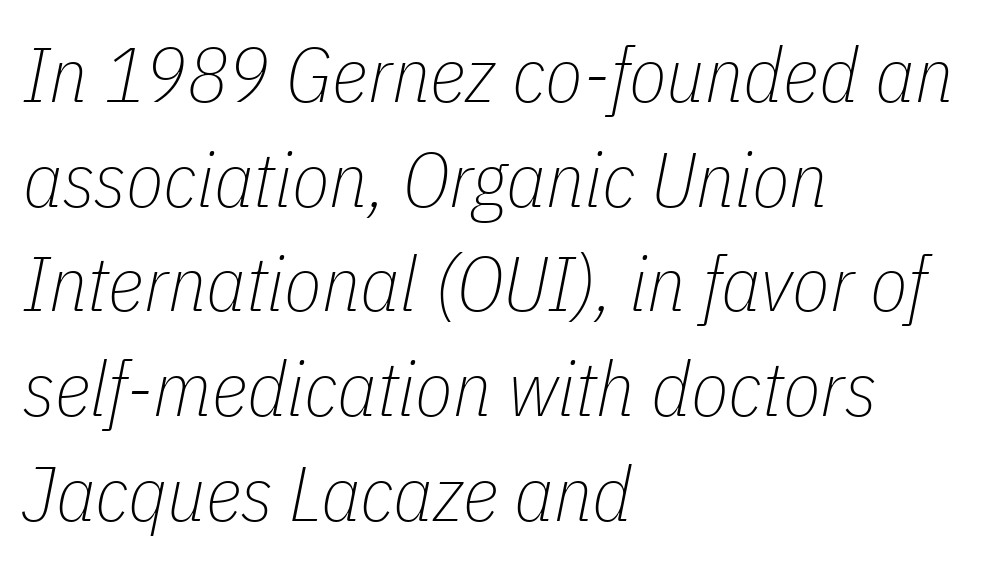
Q: Is the text bold? A: No.
Q: Is the text italic (slanted)? A: Yes, it leans right by about 11 degrees.
Q: Is the text underlined? A: No.
Q: How is the paragraph aligned? A: Left-aligned.
Q: Is the spacing between letters normal or unusually wide? A: Normal.
Q: Is the spacing between lines tight, normal or loose? A: Normal.
Q: Width (condensed, normal, or wide)? A: Condensed.
Q: Stroke contrast? A: Low.
Q: x-height? A: Medium.
Q: Monospaced? A: No.
